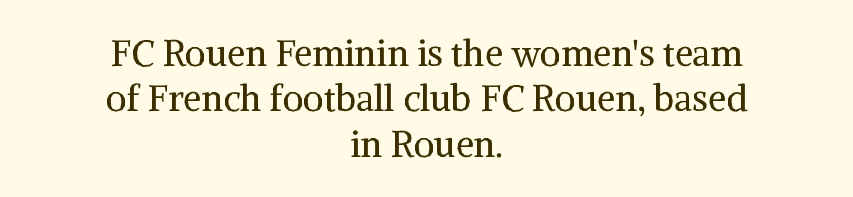
{"serif": "yes", "italic": "no", "bold": "no", "weight": "regular", "width": "normal", "stroke_contrast": "medium", "x_height": "medium", "monospaced": "no", "underline": "no", "align": "center", "line_spacing": "normal", "line_spacing_ratio": 1.26, "letter_spacing": "normal", "letter_spacing_em": 0.0, "glyph_px": 36}
